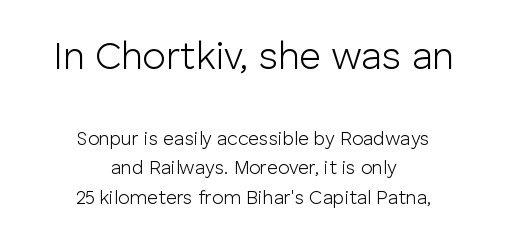
{"serif": "no", "italic": "no", "bold": "no", "weight": "light", "width": "normal", "stroke_contrast": "low", "x_height": "medium", "monospaced": "no", "underline": "no", "align": "center", "line_spacing": "normal", "line_spacing_ratio": 1.56, "letter_spacing": "normal", "letter_spacing_em": 0.0, "larger_block": "first", "size_ratio": 2.0, "glyph_px": 38}
